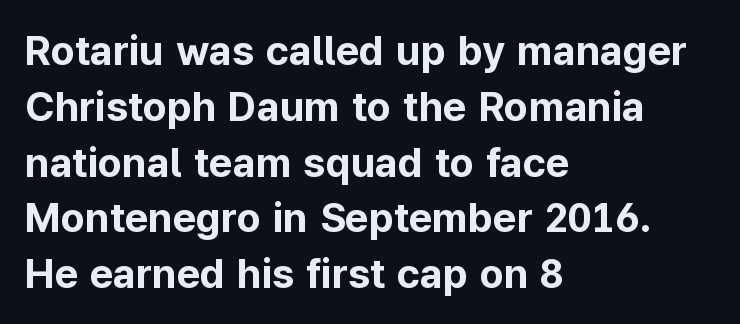
The image shows 41 px bold sans-serif type, upright; set left-aligned, normal line spacing (1.36x), normal letter spacing, not underlined; low stroke contrast and a medium x-height.
